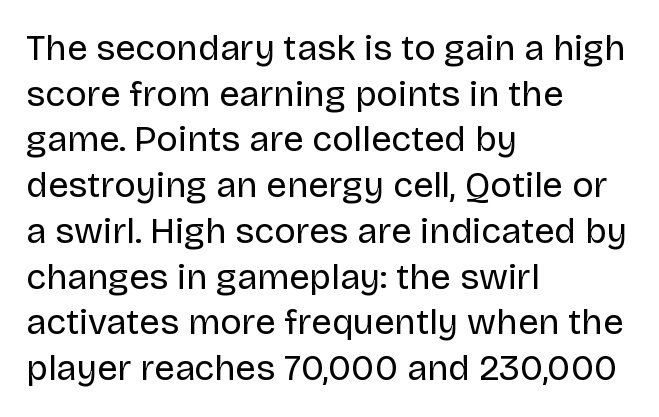
{"serif": "no", "italic": "no", "bold": "no", "weight": "regular", "width": "normal", "stroke_contrast": "low", "x_height": "large", "monospaced": "no", "underline": "no", "align": "left", "line_spacing": "normal", "line_spacing_ratio": 1.27, "letter_spacing": "normal", "letter_spacing_em": 0.0, "glyph_px": 36}
